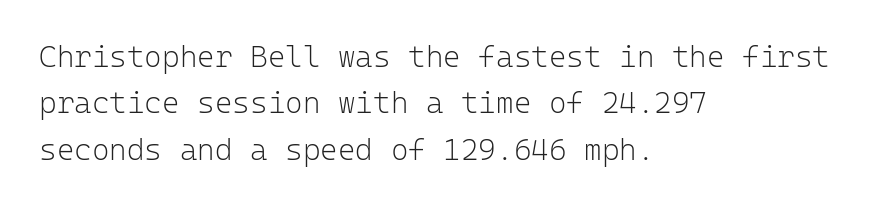
Q: Is the text bold? A: No.
Q: Is the text italic (slanted)? A: No, it is upright.
Q: Is the typeface a serif or a sans-serif typeface? A: Sans-serif.
Q: Is the text underlined? A: No.
Q: How is the paragraph aligned? A: Left-aligned.
Q: Is the spacing between letters normal or unusually wide? A: Normal.
Q: Is the spacing between lines tight, normal or loose? A: Normal.
Q: Width (condensed, normal, or wide)? A: Normal.
Q: Stroke contrast? A: Low.
Q: x-height? A: Medium.
Q: Monospaced? A: Yes.
